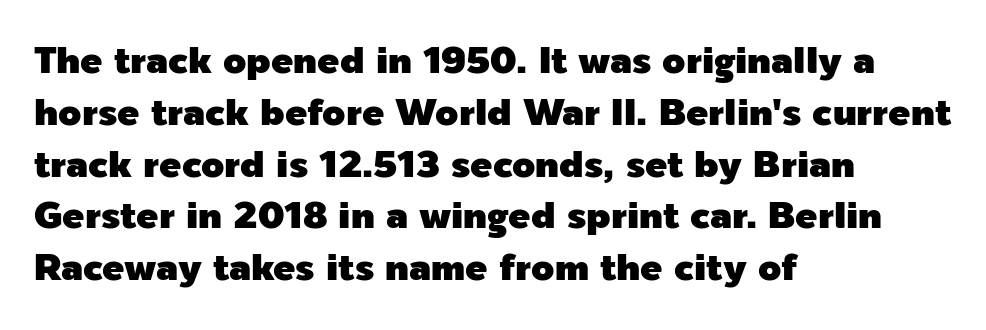
The letters stand upright; this is a roman face. The leading is moderate, giving the passage an even texture. Has an underline been added? It has not. Unlike a traditional serif, this face leaves its strokes unadorned. These lines stack with their left ends in a neat column.
